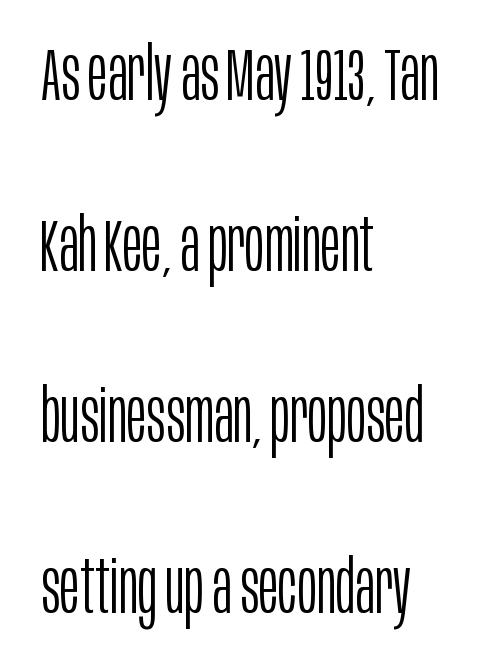
Nope, not italic — everything's standing straight. Tracking here is standard; glyphs follow each other at the usual distance. The letters carry no serifs — their stems end cleanly without finishing strokes. The rag falls on the right side of this text block. Heft: none added — not bold. Each new line begins a long way beneath the previous one.
